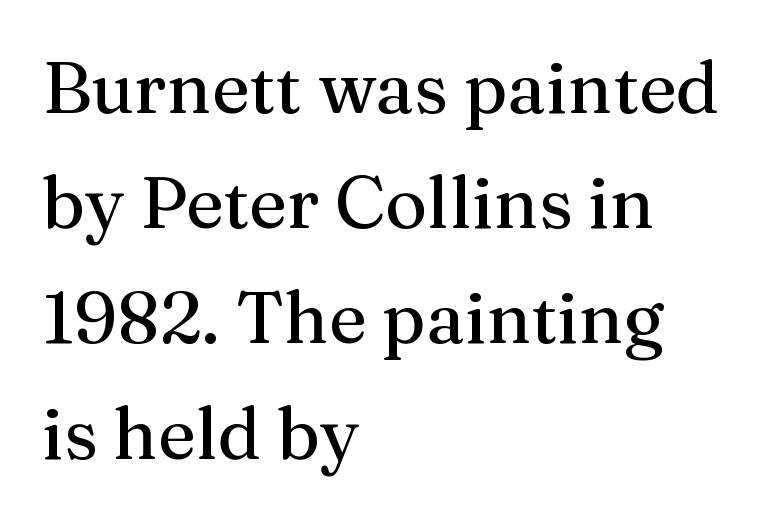
Compared with typical body copy, the letter spacing here is the same. Each letter's strokes conclude with small projecting serifs. Each letter keeps its own natural width here, so spacing adapts to shape. Designer's note — italics off, roman on. Rule under the text: the space is simply empty. The designer left line spacing at the default.
